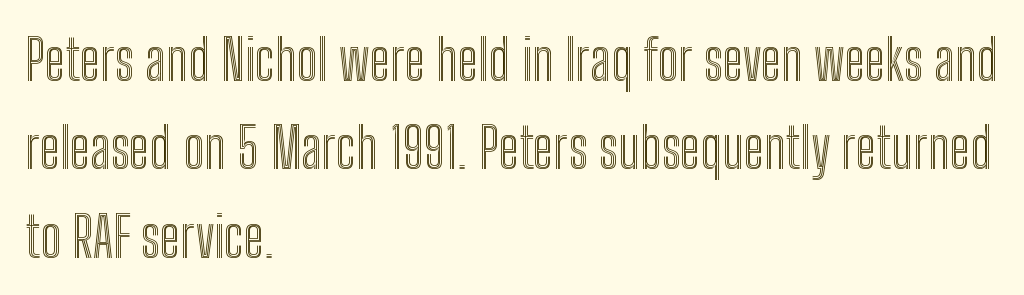
Tall strokes in this sample are plumb rather than angled. Beneath every word, the page is bare. If you drew a ruler down the left edge, every line would touch it. There is no visible air inserted between adjacent glyphs. Notice how descenders clear the ascenders below comfortably — that's standard leading.
